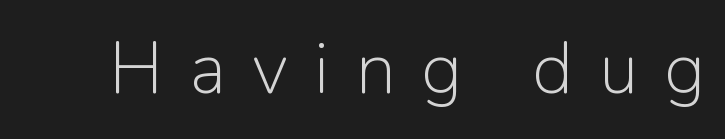
Q: Is the text bold? A: No.
Q: Is the text italic (slanted)? A: No, it is upright.
Q: Is the typeface a serif or a sans-serif typeface? A: Sans-serif.
Q: Is the text underlined? A: No.
Q: Is the spacing between letters normal or unusually wide? A: Unusually wide.
Q: Width (condensed, normal, or wide)? A: Normal.
Q: Stroke contrast? A: Low.
Q: x-height? A: Medium.
Q: Monospaced? A: No.
